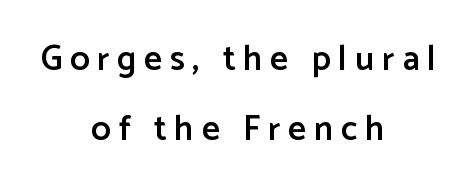
{"serif": "no", "italic": "no", "bold": "semi", "weight": "semibold", "width": "normal", "stroke_contrast": "low", "x_height": "medium", "monospaced": "no", "underline": "no", "align": "center", "line_spacing": "loose", "line_spacing_ratio": 2.01, "letter_spacing": "wide", "letter_spacing_em": 0.22, "glyph_px": 35}
